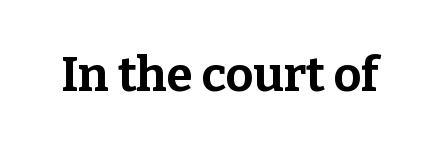
Q: Is the text bold? A: Yes.
Q: Is the text italic (slanted)? A: No, it is upright.
Q: Is the typeface a serif or a sans-serif typeface? A: Serif.
Q: Is the text underlined? A: No.
Q: Is the spacing between letters normal or unusually wide? A: Normal.
Q: Width (condensed, normal, or wide)? A: Normal.
Q: Stroke contrast? A: Low.
Q: x-height? A: Medium.
Q: Monospaced? A: No.
